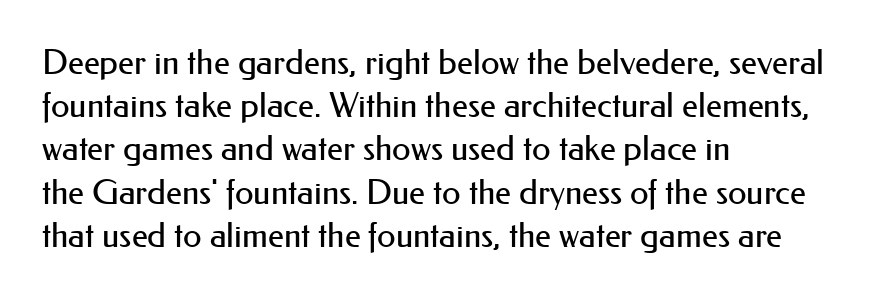
The image shows 34 px regular-weight sans-serif type, upright; set left-aligned, normal line spacing (1.27x), normal letter spacing, not underlined; medium stroke contrast and a small x-height.
